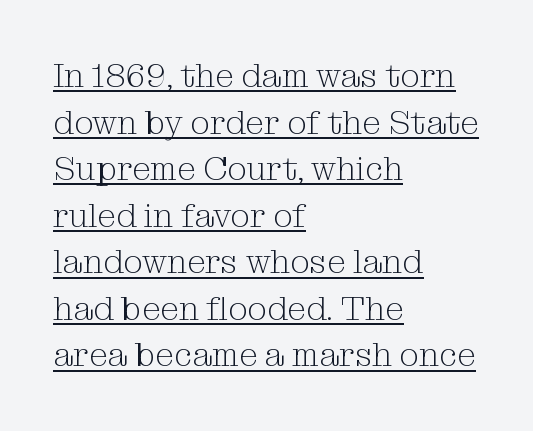
The image shows 34 px light serif type, upright; set left-aligned, normal line spacing (1.37x), normal letter spacing, underlined; medium stroke contrast and a medium x-height.
